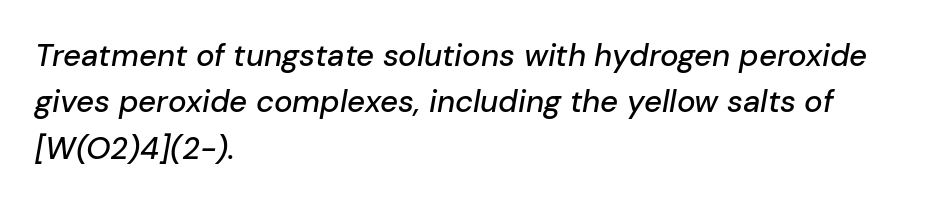
{"italic": "yes", "lean": "right", "slant_degrees": 10, "width": "normal", "stroke_contrast": "low", "x_height": "medium", "monospaced": "no", "underline": "no", "align": "left", "line_spacing": "normal", "line_spacing_ratio": 1.5, "letter_spacing": "normal", "letter_spacing_em": 0.0, "glyph_px": 31}
